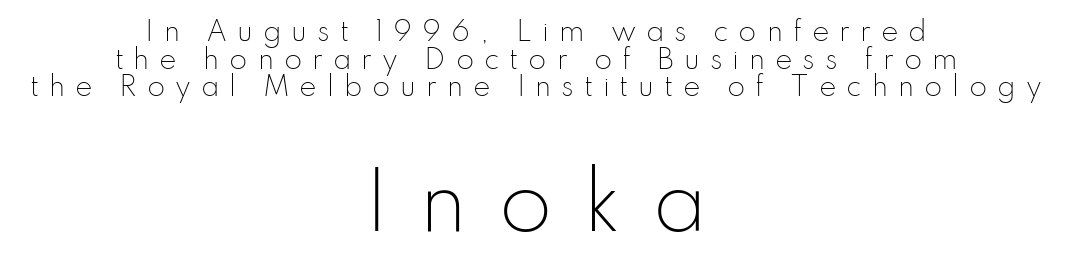
Q: Is the text bold? A: No.
Q: Is the text italic (slanted)? A: No, it is upright.
Q: Is the typeface a serif or a sans-serif typeface? A: Sans-serif.
Q: Is the text underlined? A: No.
Q: How is the paragraph aligned? A: Centered.
Q: Is the spacing between letters normal or unusually wide? A: Unusually wide.
Q: Is the spacing between lines tight, normal or loose? A: Tight.
Q: Which block of text is set in a larger size, the first (top) or the second (bottom)? A: The second (bottom) one.
Q: Width (condensed, normal, or wide)? A: Normal.
Q: Stroke contrast? A: Low.
Q: x-height? A: Small.
Q: Monospaced? A: No.
